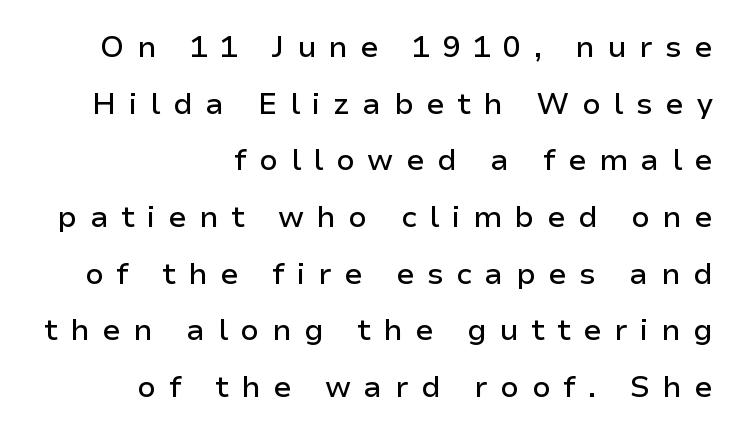
Q: Is the text italic (slanted)? A: No, it is upright.
Q: Is the typeface a serif or a sans-serif typeface? A: Sans-serif.
Q: Is the text underlined? A: No.
Q: How is the paragraph aligned? A: Right-aligned.
Q: Is the spacing between letters normal or unusually wide? A: Unusually wide.
Q: Width (condensed, normal, or wide)? A: Normal.
Q: Stroke contrast? A: Low.
Q: x-height? A: Medium.
Q: Monospaced? A: No.
